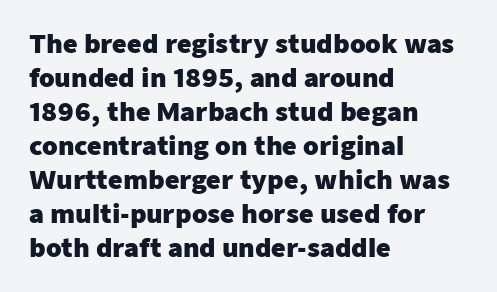
Q: Is the text bold? A: Yes.
Q: Is the text italic (slanted)? A: No, it is upright.
Q: Is the text underlined? A: No.
Q: How is the paragraph aligned? A: Left-aligned.
Q: Is the spacing between letters normal or unusually wide? A: Normal.
Q: Is the spacing between lines tight, normal or loose? A: Normal.
